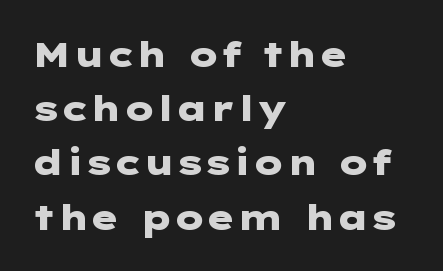
The image shows 35 px heavy, wide sans-serif type, upright; set left-aligned, normal line spacing (1.55x), normal letter spacing, not underlined; low stroke contrast and a medium x-height.
